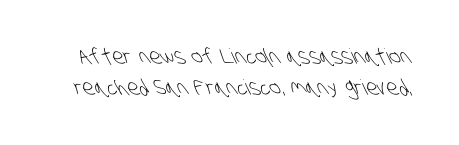
{"bold": "no", "underline": "no", "line_spacing": "normal", "line_spacing_ratio": 1.46, "letter_spacing": "normal", "letter_spacing_em": 0.0, "glyph_px": 21}
